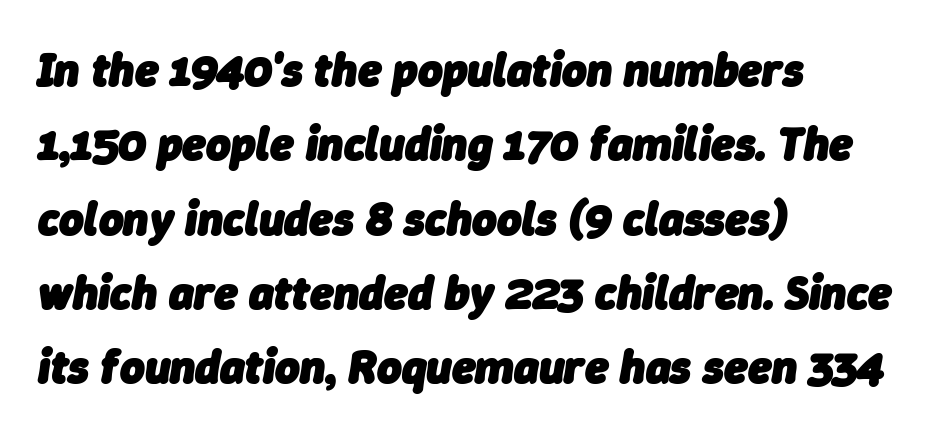
Q: Is the text bold? A: Yes.
Q: Is the text italic (slanted)? A: Yes, it leans right by about 9 degrees.
Q: Is the text underlined? A: No.
Q: How is the paragraph aligned? A: Left-aligned.
Q: Is the spacing between letters normal or unusually wide? A: Normal.
Q: Is the spacing between lines tight, normal or loose? A: Normal.
Q: Width (condensed, normal, or wide)? A: Normal.
Q: Stroke contrast? A: Low.
Q: x-height? A: Medium.
Q: Monospaced? A: No.
